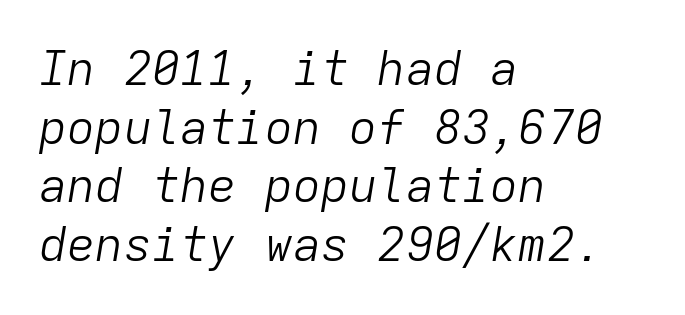
{"italic": "yes", "lean": "right", "slant_degrees": 9, "bold": "no", "weight": "light", "width": "normal", "stroke_contrast": "low", "x_height": "medium", "monospaced": "yes", "underline": "no", "align": "left", "line_spacing": "normal", "line_spacing_ratio": 1.25, "letter_spacing": "normal", "letter_spacing_em": 0.0, "glyph_px": 47}
